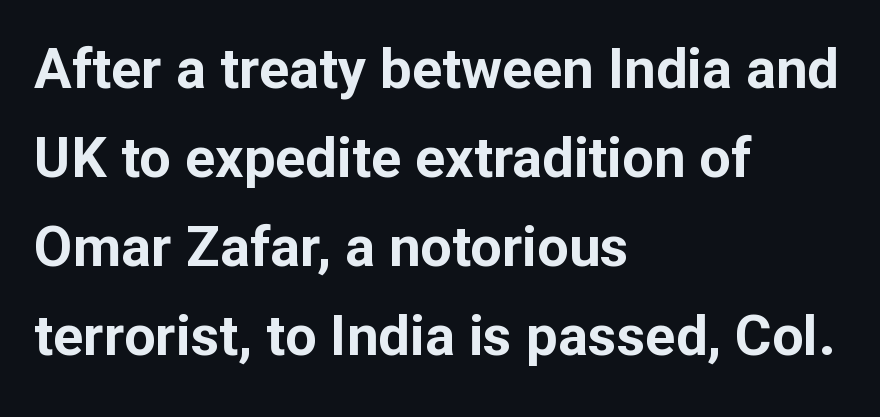
The characters display no serif detailing; their extremities are plain. Is this a fixed-width face? No — the glyphs have proportional, varying widths. Descenders hang freely into open space. Tall strokes in this sample are plumb rather than angled.
